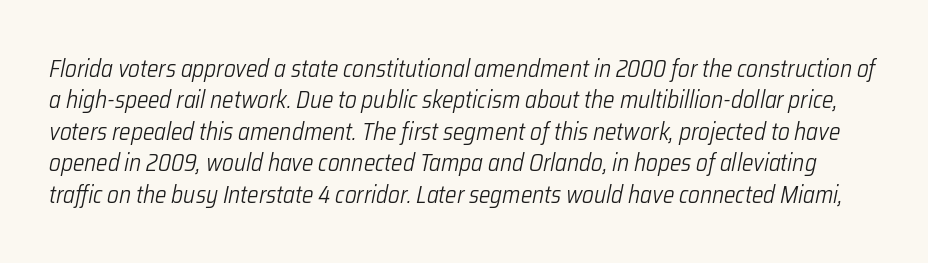
The image shows 24 px text type, italic (leaning right); set normal line spacing (1.31x), normal letter spacing, not underlined.
